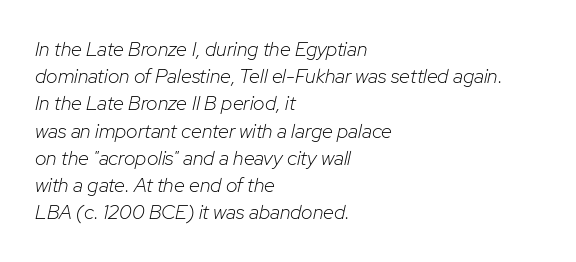
The image shows 20 px text type, italic (leaning right); set left-aligned, normal line spacing (1.36x), normal letter spacing, not underlined.
